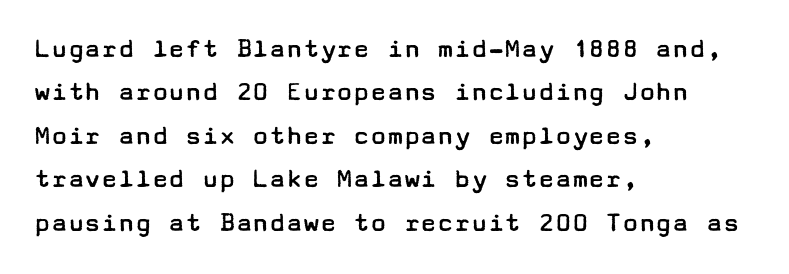
The image shows 28 px regular-weight, wide sans-serif type, upright; set left-aligned, normal line spacing (1.55x), normal letter spacing, not underlined; low stroke contrast and a medium x-height.
